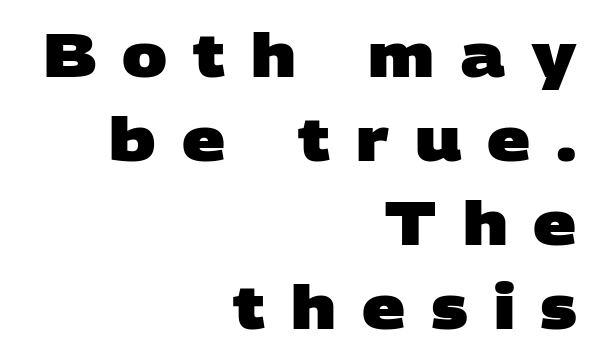
The lines are quadded right. What kind of face is this? One without serifs — a sans. Each glyph is drawn with heavy, bold strokes. Clear beneath every line of the passage.
